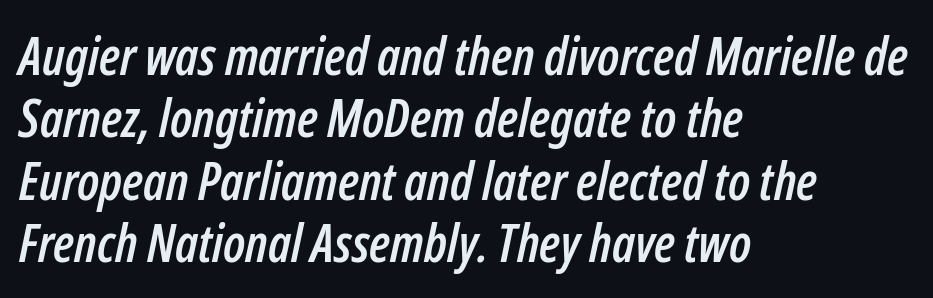
The image shows 52 px condensed type, italic (leaning right); set left-aligned, line spacing 1.2x, normal letter spacing, not underlined; low stroke contrast and a medium x-height.
